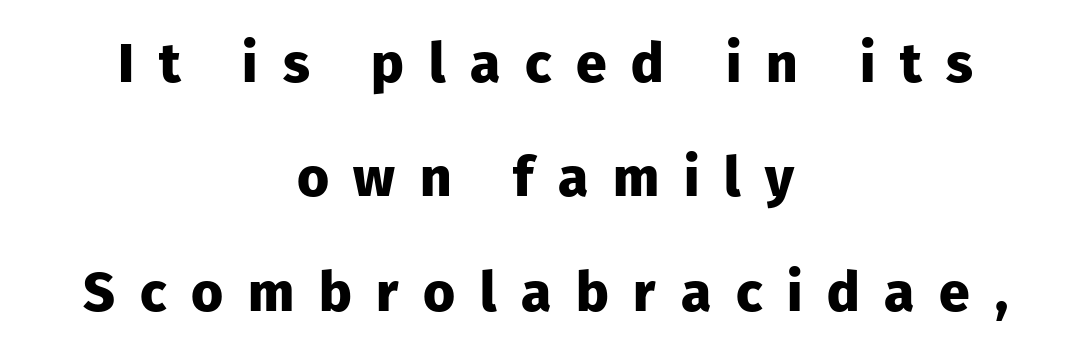
The face used here has the dense, thick strokes of a bold. Think of a printed novel: that variable character pitch is what you see here. The lines are quadded center. No word sits above an underline.
